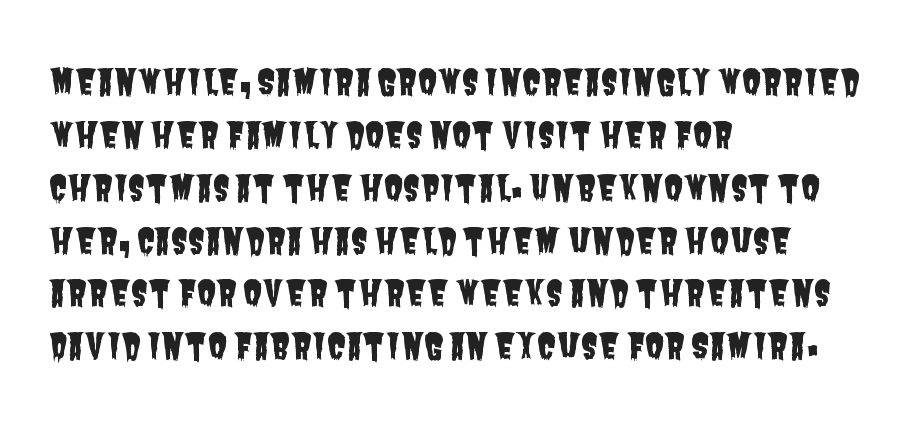
{"serif": "no", "width": "condensed", "stroke_contrast": "low", "x_height": "large", "monospaced": "no", "underline": "no", "align": "left", "line_spacing": "normal", "line_spacing_ratio": 1.51, "letter_spacing": "normal", "letter_spacing_em": 0.0, "glyph_px": 35}
